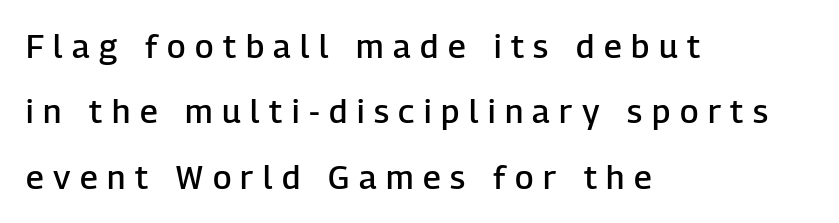
Nothing sits at the stroke ends, so this counts as sans-serif. No word sits above an underline. Vertical strokes here are truly vertical. A typesetter would call this proportional, since set widths differ per character. Each word looks stretched out because of the extra space between its letters.
